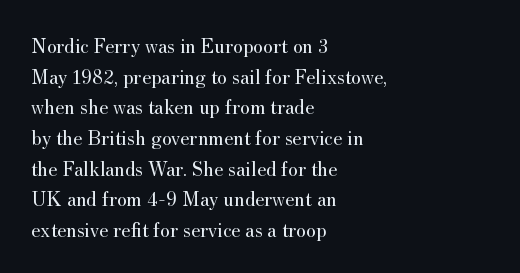
{"italic": "no", "bold": "no", "underline": "no", "align": "left", "line_spacing": "normal", "line_spacing_ratio": 1.46, "letter_spacing": "normal", "letter_spacing_em": 0.0, "glyph_px": 21}
